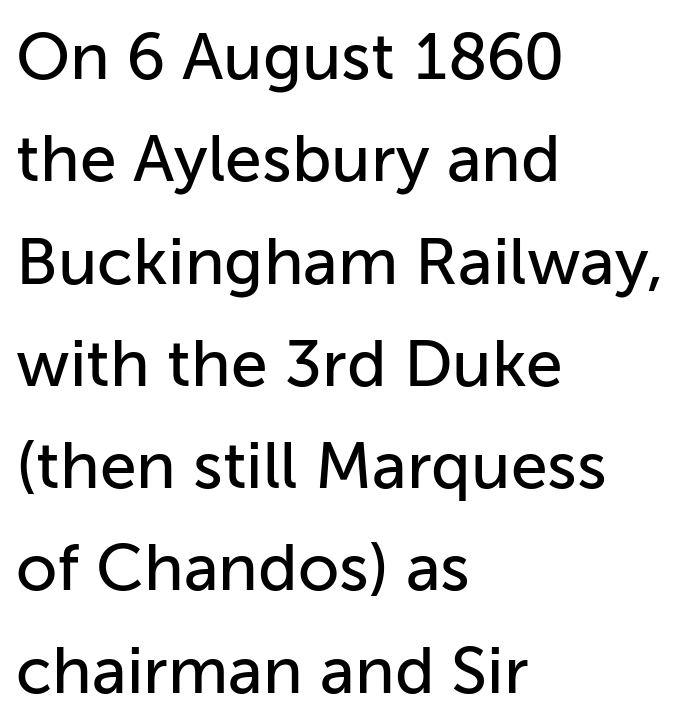
{"serif": "no", "italic": "no", "width": "normal", "stroke_contrast": "low", "x_height": "medium", "monospaced": "no", "underline": "no", "align": "left", "line_spacing": "normal", "line_spacing_ratio": 1.55, "letter_spacing": "normal", "letter_spacing_em": 0.0, "glyph_px": 66}
